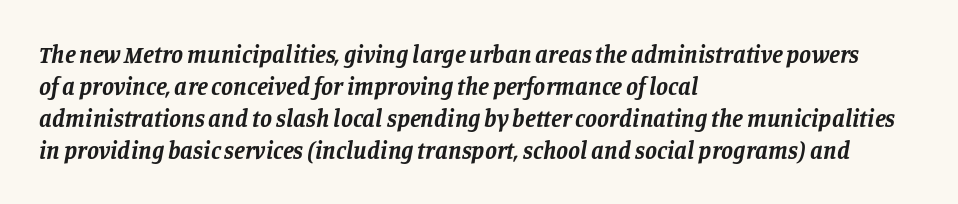
Q: Is the text bold? A: Yes.
Q: Is the text italic (slanted)? A: Yes, it leans right by about 11 degrees.
Q: Is the text underlined? A: No.
Q: How is the paragraph aligned? A: Left-aligned.
Q: Is the spacing between letters normal or unusually wide? A: Normal.
Q: Is the spacing between lines tight, normal or loose? A: Normal.
